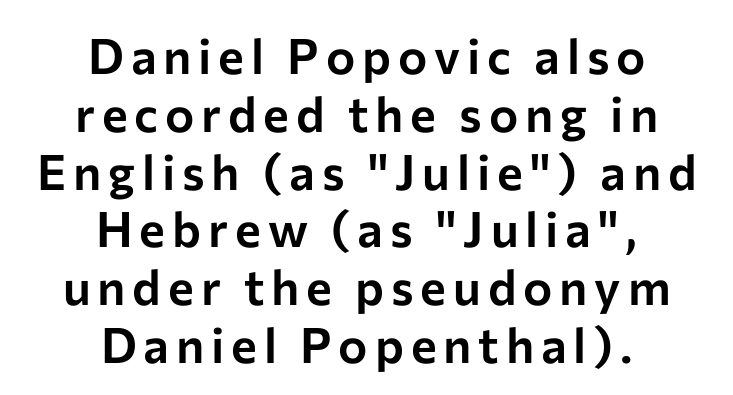
{"serif": "no", "italic": "no", "width": "normal", "stroke_contrast": "low", "x_height": "medium", "monospaced": "no", "underline": "no", "align": "center", "line_spacing_ratio": 1.18, "glyph_px": 49}
